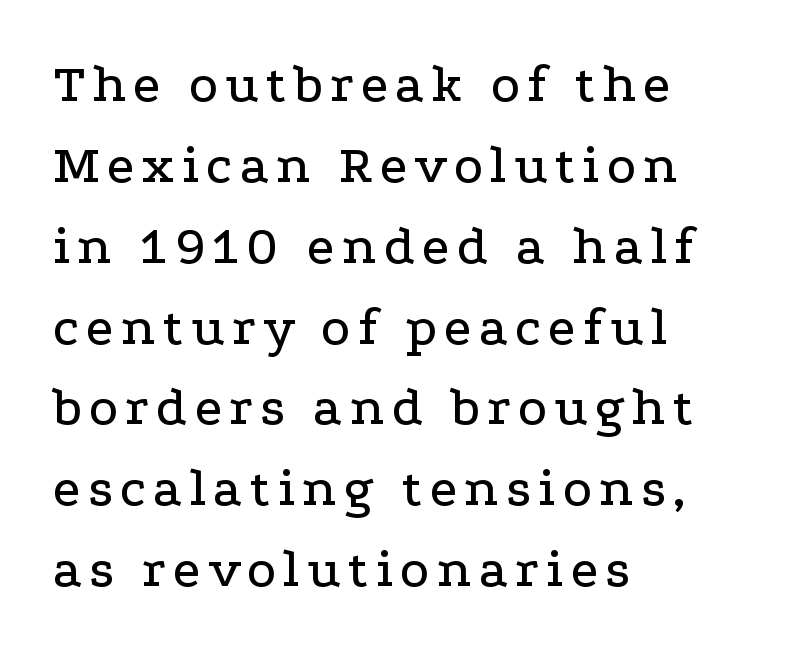
Regarding serifs, this sample has them. Leading: standard. Is this a fixed-width face? No — the glyphs have proportional, varying widths. This rendering features lettering with no underline.
